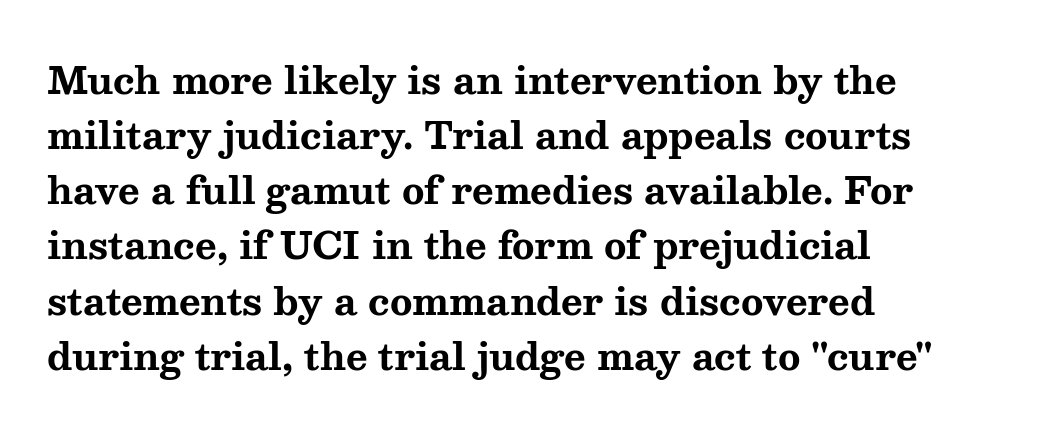
{"serif": "yes", "italic": "no", "bold": "yes", "weight": "bold", "width": "wide", "stroke_contrast": "medium", "x_height": "medium", "monospaced": "no", "underline": "no", "align": "left", "line_spacing": "normal", "line_spacing_ratio": 1.49, "letter_spacing": "normal", "letter_spacing_em": 0.0, "glyph_px": 37}
